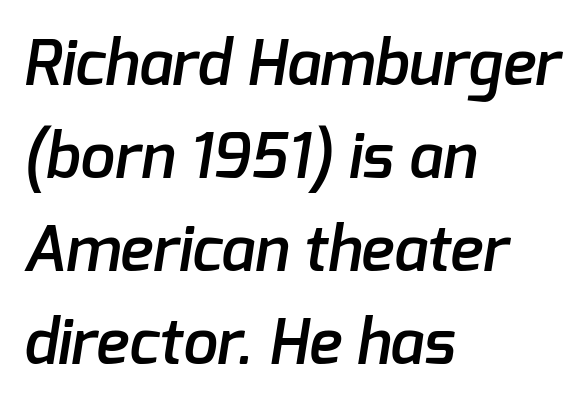
The image shows 62 px semibold sans-serif type; set left-aligned, normal line spacing (1.5x), normal letter spacing, not underlined; low stroke contrast and a medium x-height.
